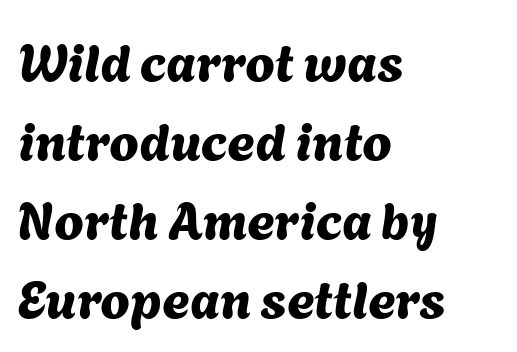
Q: Is the typeface a serif or a sans-serif typeface? A: Sans-serif.
Q: Is the text underlined? A: No.
Q: How is the paragraph aligned? A: Left-aligned.
Q: Is the spacing between letters normal or unusually wide? A: Normal.
Q: Is the spacing between lines tight, normal or loose? A: Normal.
Q: Width (condensed, normal, or wide)? A: Normal.
Q: Stroke contrast? A: Medium.
Q: x-height? A: Medium.
Q: Monospaced? A: No.
